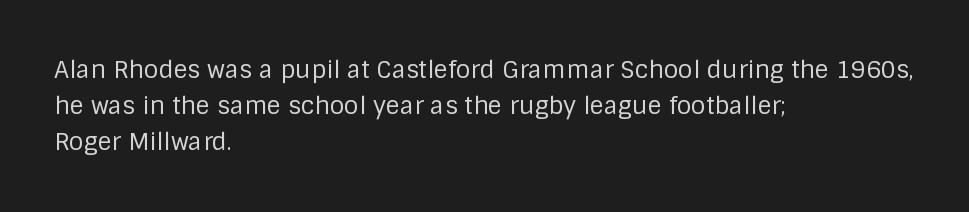
The image shows 24 px text type, upright; set left-aligned, normal line spacing (1.49x), normal letter spacing, not underlined.
